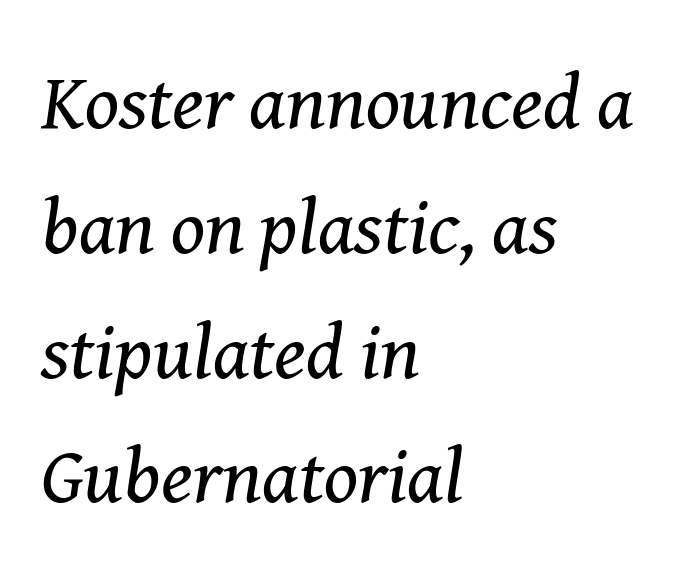
The image shows 79 px regular-weight serif type, italic (leaning right); set left-aligned, normal line spacing (1.58x), normal letter spacing, not underlined; medium stroke contrast and a medium x-height.
